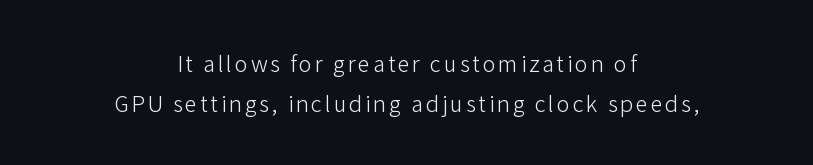
{"italic": "no", "bold": "no", "underline": "no", "align": "center", "line_spacing_ratio": 1.8, "glyph_px": 22}
